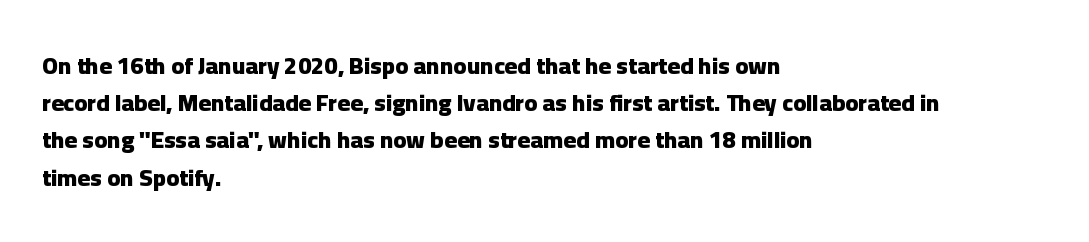
The image shows 24 px bold type, upright; set left-aligned, normal line spacing (1.55x), normal letter spacing, not underlined.
